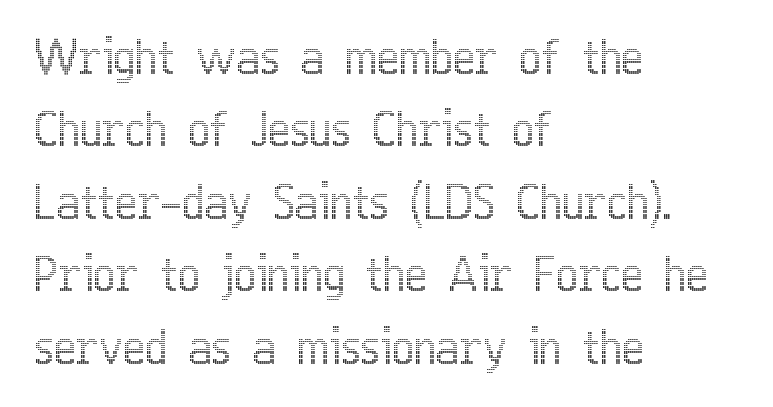
Short note: letters normally spaced. Characters remain perfectly vertical along every line. Spacing verdict: proportional, widths tailored to each character. Baseline-to-baseline distance is the conventional proportion of letter height. The words here are not underlined.
